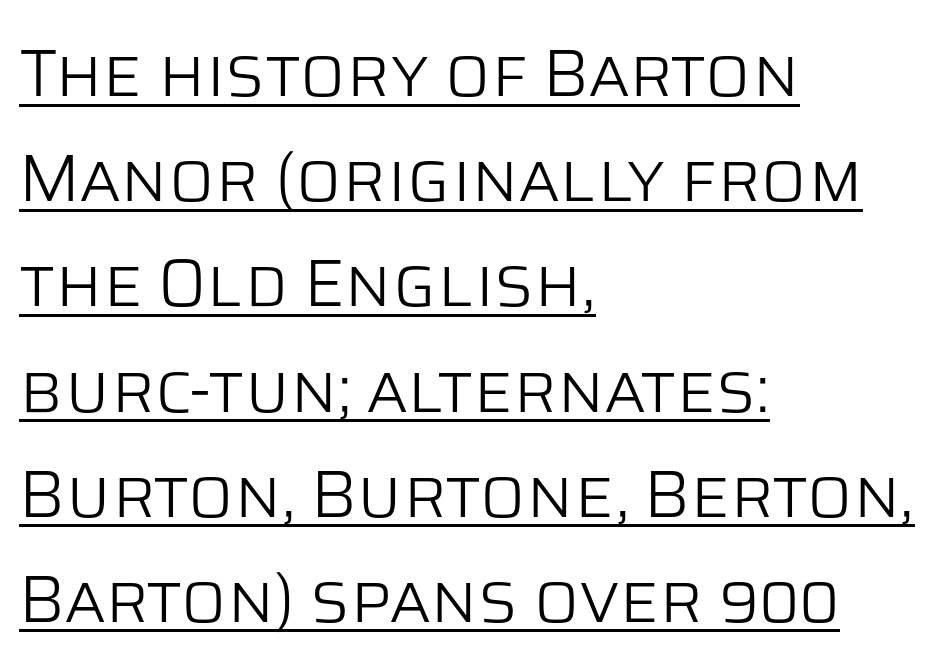
{"serif": "no", "italic": "no", "bold": "no", "weight": "light", "width": "normal", "stroke_contrast": "low", "x_height": "large", "monospaced": "no", "underline": "yes", "align": "left", "line_spacing": "normal", "line_spacing_ratio": 1.57, "letter_spacing": "normal", "letter_spacing_em": 0.0, "glyph_px": 67}
